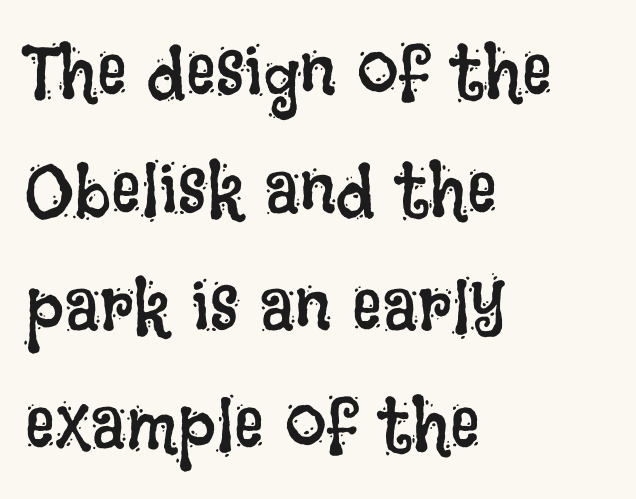
Q: Is the text bold? A: No.
Q: Is the text italic (slanted)? A: No, it is upright.
Q: Is the text underlined? A: No.
Q: How is the paragraph aligned? A: Left-aligned.
Q: Is the spacing between letters normal or unusually wide? A: Normal.
Q: Is the spacing between lines tight, normal or loose? A: Normal.
Q: Width (condensed, normal, or wide)? A: Condensed.
Q: Stroke contrast? A: Low.
Q: x-height? A: Large.
Q: Monospaced? A: No.
